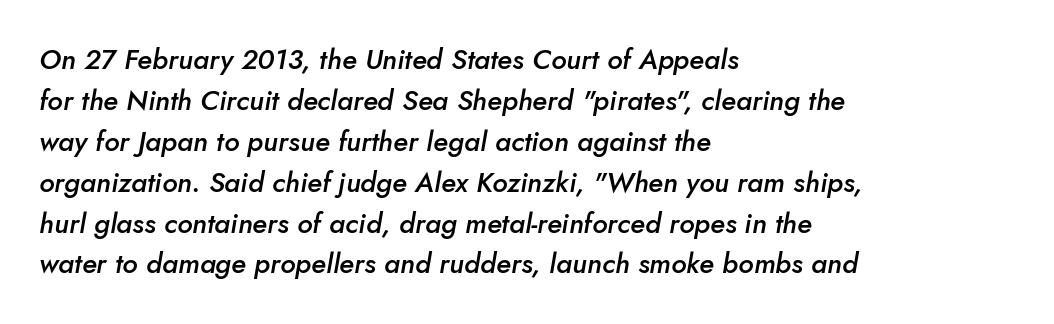
A student would call this left alignment; a typographer would say flush left, rag right. If you drew a line through each stem, it would be angled. Check under the words: just untouched page. The passage shown is typed in a proportional face where columns would drift. Tracking value appears to be zero — textbook default spacing. Strokes here are thickened, but only to semibold level.
